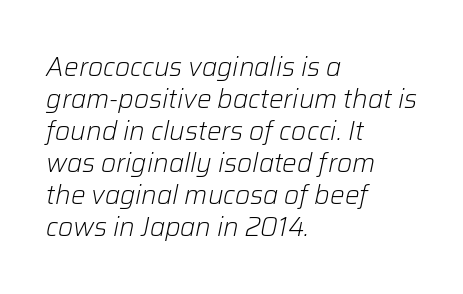
Layout note: lines flush left. The weight tops out at a normal text grade. Words appear dense and cohesive because spacing is normal. Is the type slanted? Yes — the strokes lean at a clear angle.
